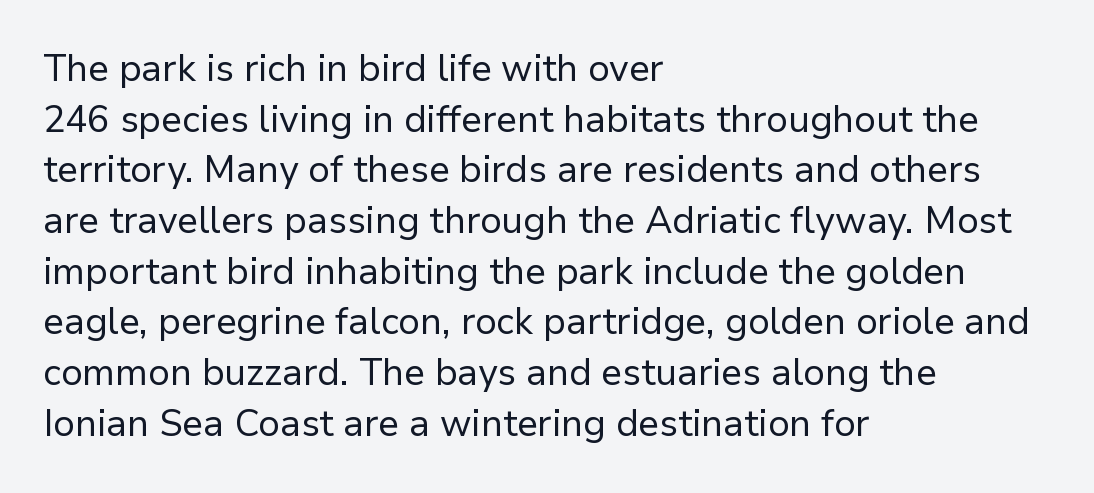
Q: Is the text bold? A: No.
Q: Is the text italic (slanted)? A: No, it is upright.
Q: Is the typeface a serif or a sans-serif typeface? A: Sans-serif.
Q: Is the text underlined? A: No.
Q: How is the paragraph aligned? A: Left-aligned.
Q: Is the spacing between letters normal or unusually wide? A: Normal.
Q: Is the spacing between lines tight, normal or loose? A: Normal.
Q: Width (condensed, normal, or wide)? A: Normal.
Q: Stroke contrast? A: Low.
Q: x-height? A: Medium.
Q: Monospaced? A: No.
